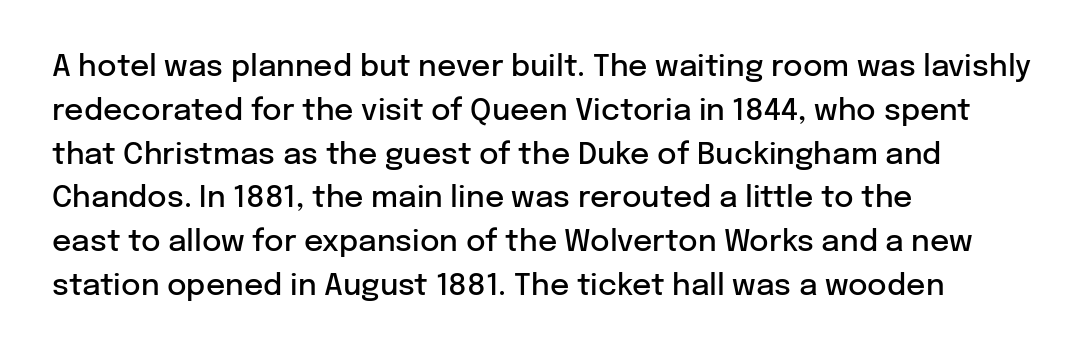
Q: Is the text bold? A: Semi-bold.
Q: Is the text italic (slanted)? A: No, it is upright.
Q: Is the typeface a serif or a sans-serif typeface? A: Sans-serif.
Q: Is the text underlined? A: No.
Q: How is the paragraph aligned? A: Left-aligned.
Q: Is the spacing between letters normal or unusually wide? A: Normal.
Q: Is the spacing between lines tight, normal or loose? A: Normal.
Q: Width (condensed, normal, or wide)? A: Normal.
Q: Stroke contrast? A: Low.
Q: x-height? A: Medium.
Q: Monospaced? A: No.
